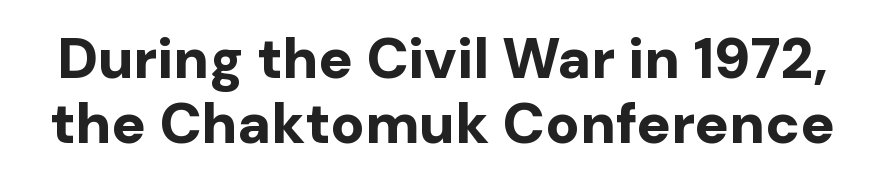
{"serif": "no", "italic": "no", "bold": "yes", "weight": "bold", "width": "normal", "stroke_contrast": "low", "x_height": "medium", "monospaced": "no", "underline": "no", "line_spacing": "tight", "line_spacing_ratio": 1.14, "letter_spacing": "normal", "letter_spacing_em": 0.0, "glyph_px": 57}
